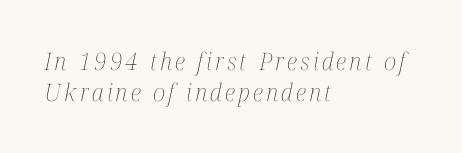
The rag falls on the right side of this text block. The lines sit at an ordinary, default distance from one another. Check the space under the baseline: it is left empty. Weight: not bold — regular or lighter.
